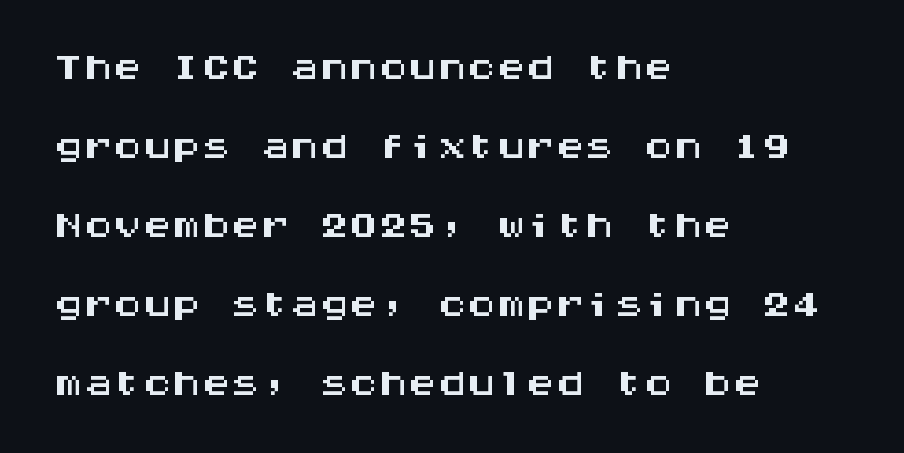
{"serif": "no", "italic": "no", "width": "wide", "stroke_contrast": "medium", "x_height": "large", "monospaced": "yes", "underline": "no", "align": "left", "line_spacing": "normal", "line_spacing_ratio": 1.34, "letter_spacing": "normal", "letter_spacing_em": 0.0, "glyph_px": 59}
